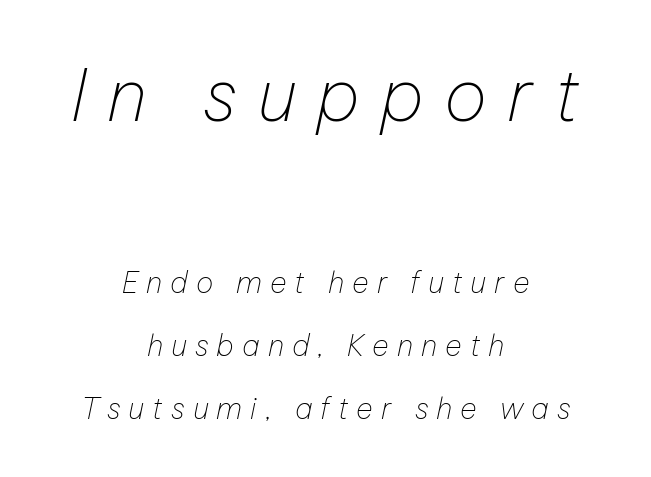
{"italic": "yes", "lean": "right", "slant_degrees": 12, "bold": "no", "weight": "thin", "width": "normal", "stroke_contrast": "low", "x_height": "medium", "monospaced": "no", "underline": "no", "align": "center", "line_spacing": "loose", "line_spacing_ratio": 2.18, "letter_spacing": "wide", "letter_spacing_em": 0.28, "larger_block": "first", "size_ratio": 2.48, "glyph_px": 72}
